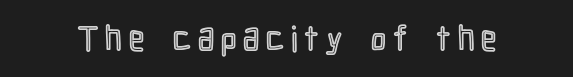
Short note: letters widely spaced. Proportional: the letters do not fall into vertical columns. Rendered with straight, roman letterforms. Descender tails drop into unmarked territory.
